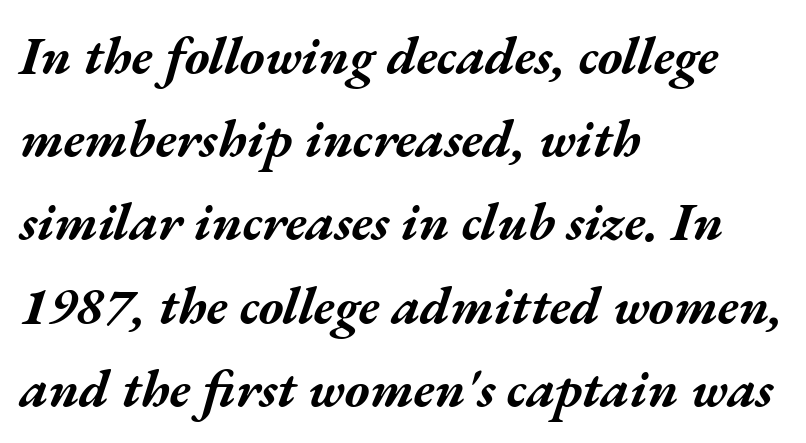
Q: Is the text bold? A: Yes.
Q: Is the text italic (slanted)? A: Yes, it leans right by about 17 degrees.
Q: Is the text underlined? A: No.
Q: How is the paragraph aligned? A: Left-aligned.
Q: Is the spacing between letters normal or unusually wide? A: Normal.
Q: Is the spacing between lines tight, normal or loose? A: Normal.
Q: Width (condensed, normal, or wide)? A: Wide.
Q: Stroke contrast? A: Medium.
Q: x-height? A: Medium.
Q: Monospaced? A: No.
